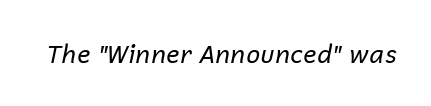
The image shows 25 px text type, italic (leaning right); set normal letter spacing, not underlined.
